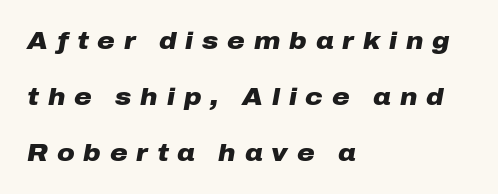
The image shows 24 px bold type, italic (leaning right); set left-aligned, loose line spacing (2.33x), unusually wide letter spacing (+0.37 em), not underlined.
